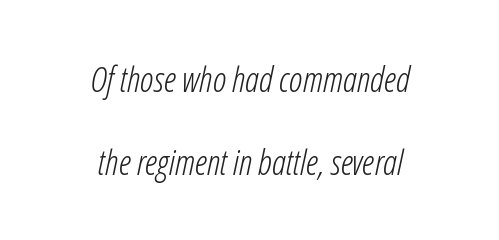
Q: Is the text bold? A: No.
Q: Is the text italic (slanted)? A: Yes, it leans right by about 12 degrees.
Q: Is the text underlined? A: No.
Q: How is the paragraph aligned? A: Centered.
Q: Is the spacing between letters normal or unusually wide? A: Normal.
Q: Is the spacing between lines tight, normal or loose? A: Loose.
Q: Width (condensed, normal, or wide)? A: Condensed.
Q: Stroke contrast? A: Low.
Q: x-height? A: Medium.
Q: Monospaced? A: No.
